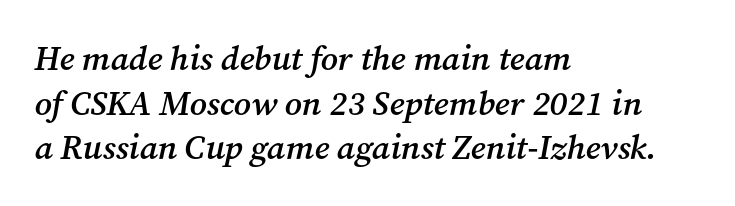
Q: Is the text bold? A: Semi-bold.
Q: Is the text italic (slanted)? A: Yes, it leans right by about 12 degrees.
Q: Is the typeface a serif or a sans-serif typeface? A: Serif.
Q: Is the text underlined? A: No.
Q: How is the paragraph aligned? A: Left-aligned.
Q: Is the spacing between letters normal or unusually wide? A: Normal.
Q: Is the spacing between lines tight, normal or loose? A: Normal.
Q: Width (condensed, normal, or wide)? A: Normal.
Q: Stroke contrast? A: Medium.
Q: x-height? A: Medium.
Q: Monospaced? A: No.
